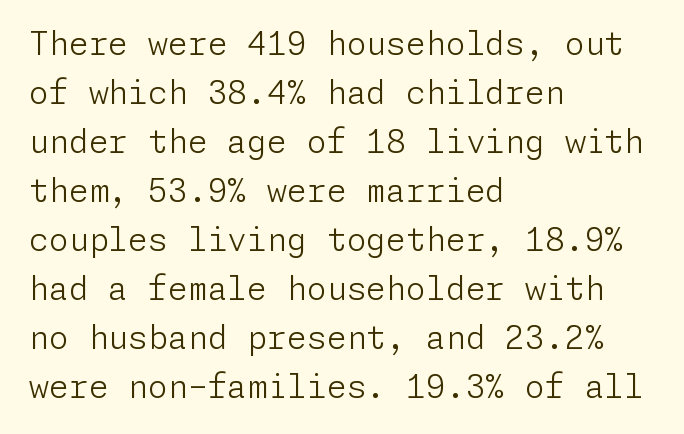
The image shows 32 px light sans-serif type, upright; set left-aligned, normal line spacing (1.53x), normal letter spacing, not underlined; low stroke contrast and a medium x-height.
